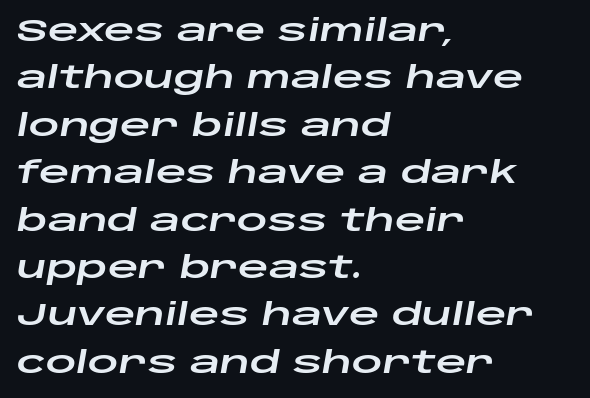
Q: Is the text italic (slanted)? A: Yes, it leans right by about 10 degrees.
Q: Is the text underlined? A: No.
Q: How is the paragraph aligned? A: Left-aligned.
Q: Is the spacing between letters normal or unusually wide? A: Normal.
Q: Is the spacing between lines tight, normal or loose? A: Normal.
Q: Width (condensed, normal, or wide)? A: Wide.
Q: Stroke contrast? A: Low.
Q: x-height? A: Large.
Q: Monospaced? A: No.
